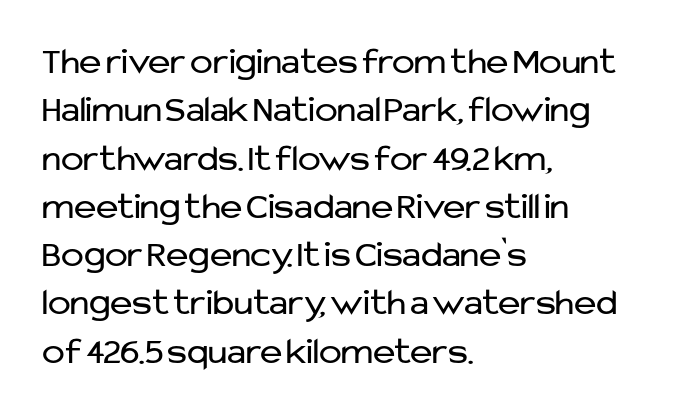
The lines in this sample share a left origin and differ only in where they stop. Counters stay open thanks to moderate or lighter strokes. Examine the stroke ends and you'll find no serifs. Caption: standard tracking, unaltered. The space beneath each line is pristine and unruled.
